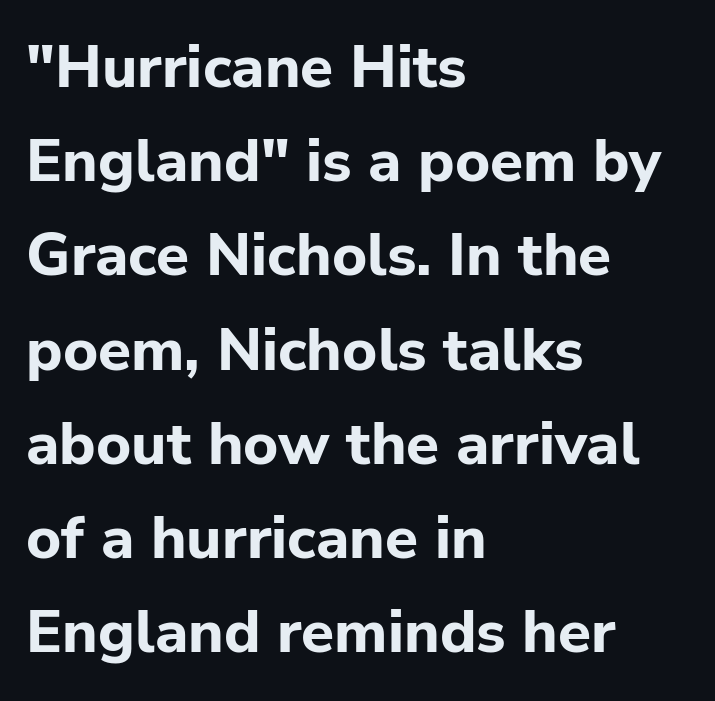
Q: Is the text bold? A: Yes.
Q: Is the text italic (slanted)? A: No, it is upright.
Q: Is the typeface a serif or a sans-serif typeface? A: Sans-serif.
Q: Is the text underlined? A: No.
Q: How is the paragraph aligned? A: Left-aligned.
Q: Is the spacing between letters normal or unusually wide? A: Normal.
Q: Is the spacing between lines tight, normal or loose? A: Normal.
Q: Width (condensed, normal, or wide)? A: Normal.
Q: Stroke contrast? A: Low.
Q: x-height? A: Medium.
Q: Monospaced? A: No.
